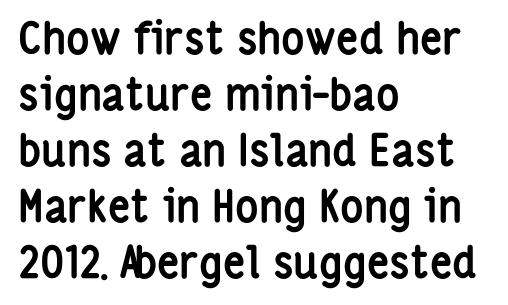
Q: Is the text bold? A: Yes.
Q: Is the text italic (slanted)? A: No, it is upright.
Q: Is the typeface a serif or a sans-serif typeface? A: Sans-serif.
Q: Is the text underlined? A: No.
Q: How is the paragraph aligned? A: Left-aligned.
Q: Is the spacing between letters normal or unusually wide? A: Normal.
Q: Is the spacing between lines tight, normal or loose? A: Normal.
Q: Width (condensed, normal, or wide)? A: Condensed.
Q: Stroke contrast? A: Low.
Q: x-height? A: Medium.
Q: Monospaced? A: No.
